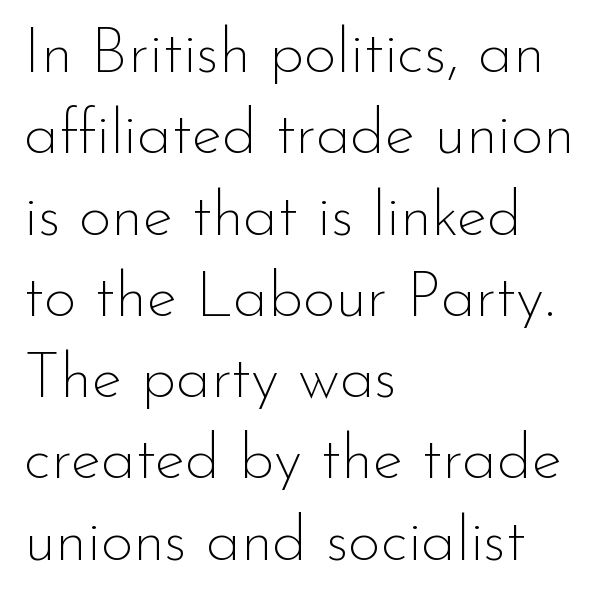
{"serif": "no", "italic": "no", "bold": "no", "weight": "thin", "width": "normal", "stroke_contrast": "low", "x_height": "small", "monospaced": "no", "underline": "no", "align": "left", "line_spacing": "normal", "line_spacing_ratio": 1.29, "letter_spacing": "normal", "letter_spacing_em": 0.0, "glyph_px": 63}
